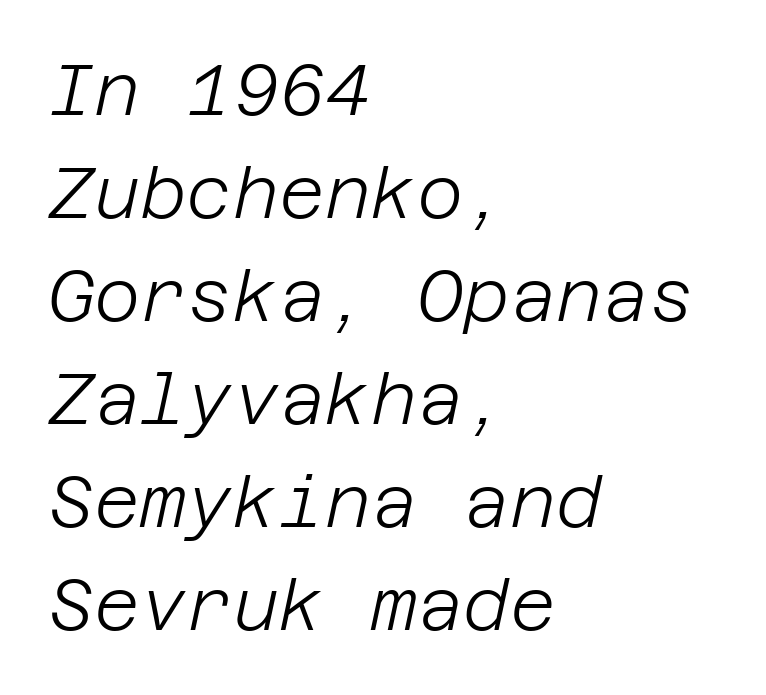
The axis of the letterforms is tilted away from vertical. Students, observe: this is what conventionally led text looks like. Nothing heavy about these letters — not bold at all. The ragged edge is on the right, which tells us the setting is flush left. The gaps between neighbouring characters are ordinary and unremarkable.
